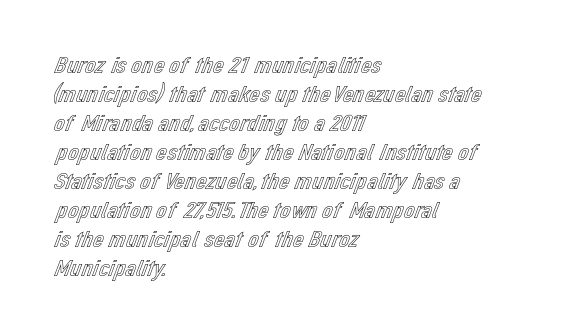
Q: Is the text italic (slanted)? A: Yes.
Q: Is the text underlined? A: No.
Q: How is the paragraph aligned? A: Left-aligned.
Q: Is the spacing between letters normal or unusually wide? A: Normal.
